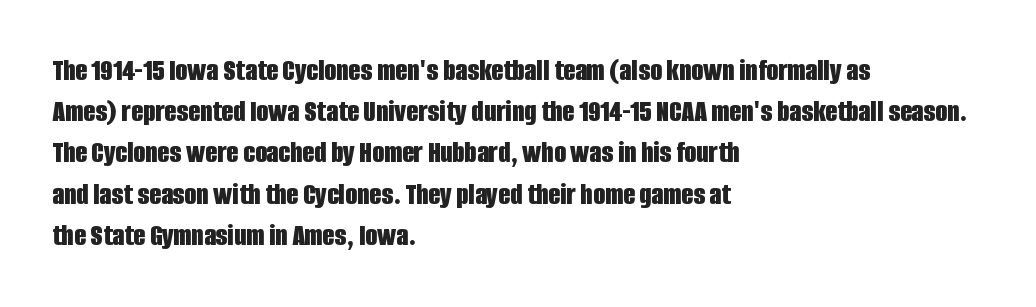
Spacing verdict: proportional, widths tailored to each character. Spacing between characters is what you'd get straight out of the box. The gap between lines stays unmarked. Regarding leading, the lines here are spaced in the standard way. The lines in this sample share a left origin and differ only in where they stop. Characters remain perfectly vertical along every line.
